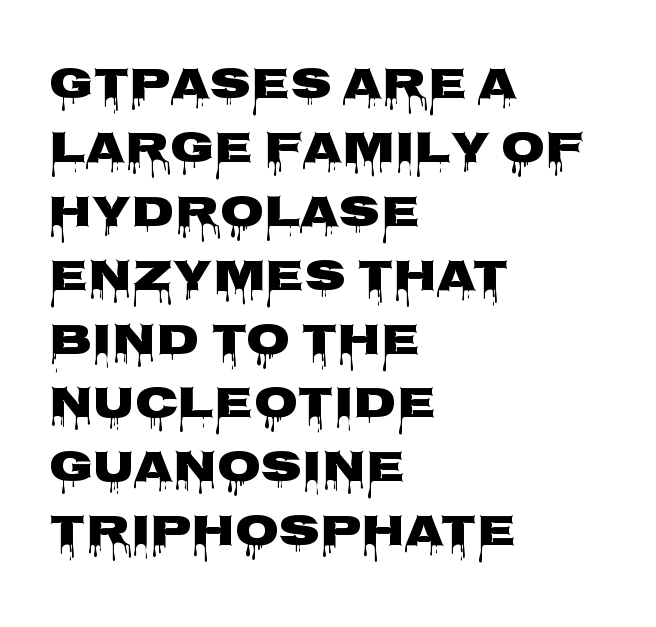
How are the letters spaced? Ordinarily, with no added tracking. The paragraph shown leans on its left margin. If you measured baseline to baseline, you'd find a middling distance. No feet cap the strokes, marking this as sans-serif type. Has an underline been added? It has not. Think of a printed novel: that variable character pitch is what you see here.
